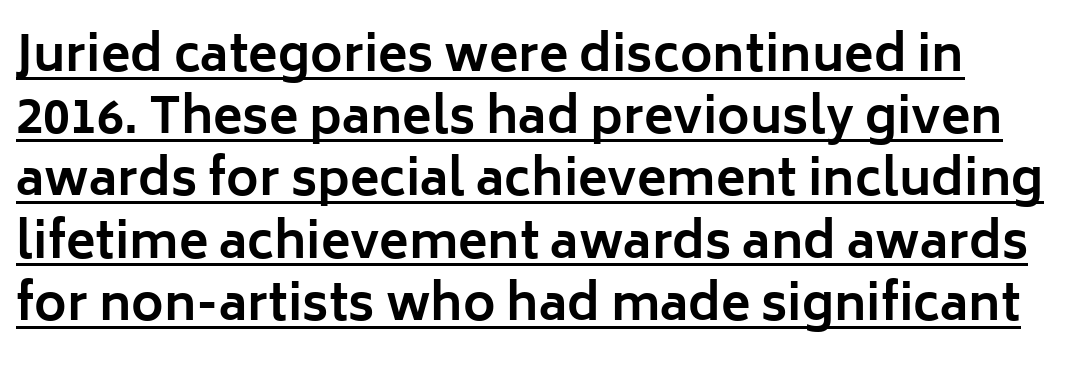
The image shows 49 px bold sans-serif type, upright; set left-aligned, normal line spacing (1.27x), normal letter spacing, underlined; low stroke contrast and a medium x-height.
